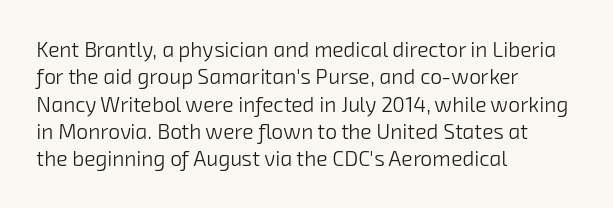
Q: Is the text bold? A: No.
Q: Is the text underlined? A: No.
Q: How is the paragraph aligned? A: Left-aligned.
Q: Is the spacing between letters normal or unusually wide? A: Normal.
Q: Is the spacing between lines tight, normal or loose? A: Normal.
